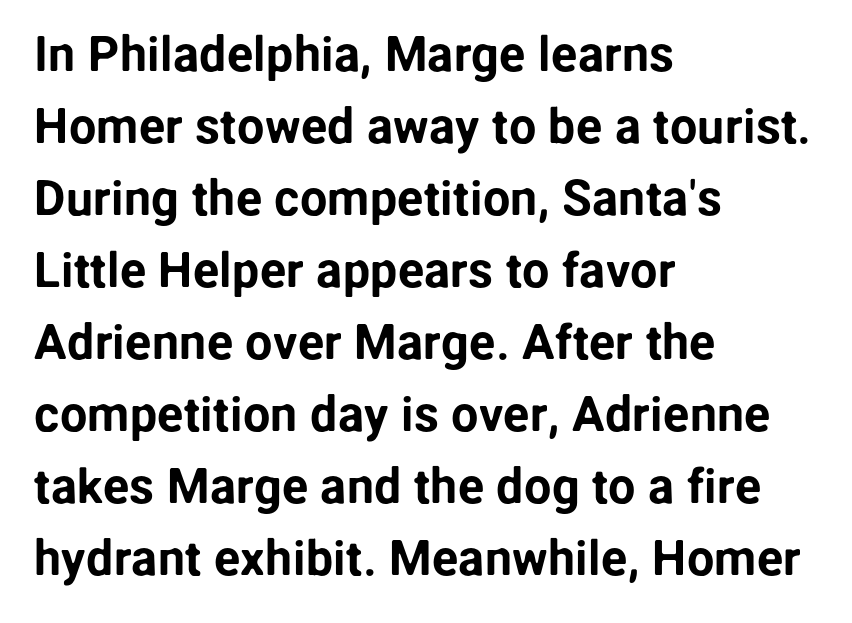
Q: Is the text italic (slanted)? A: No, it is upright.
Q: Is the typeface a serif or a sans-serif typeface? A: Sans-serif.
Q: Is the text underlined? A: No.
Q: How is the paragraph aligned? A: Left-aligned.
Q: Is the spacing between letters normal or unusually wide? A: Normal.
Q: Is the spacing between lines tight, normal or loose? A: Normal.
Q: Width (condensed, normal, or wide)? A: Normal.
Q: Stroke contrast? A: Low.
Q: x-height? A: Medium.
Q: Monospaced? A: No.
